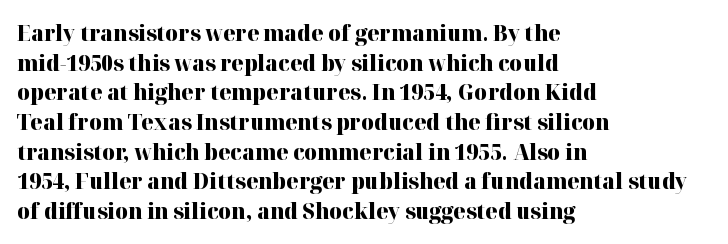
Caption: standard tracking, unaltered. Bold? Absolutely — the strokes are thick and heavy. Where is the straight margin? On the left. The line-height multiplier appears to be the usual default. Underlining? Definitely not there. Upright lettering throughout.
